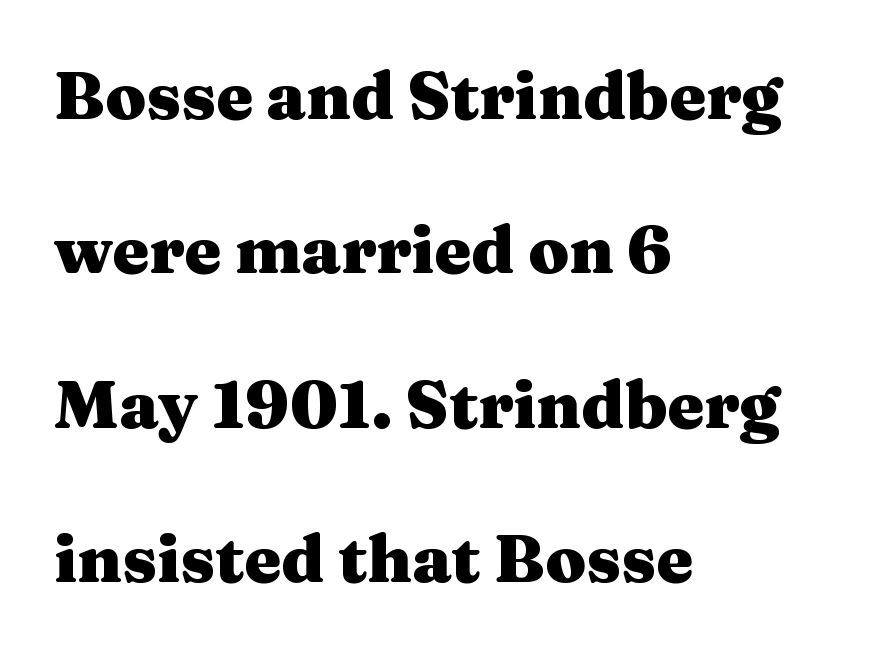
{"serif": "yes", "italic": "no", "bold": "yes", "weight": "heavy", "width": "wide", "stroke_contrast": "medium", "x_height": "medium", "monospaced": "no", "underline": "no", "align": "left", "line_spacing": "loose", "line_spacing_ratio": 2.34, "letter_spacing": "normal", "letter_spacing_em": 0.0, "glyph_px": 66}
